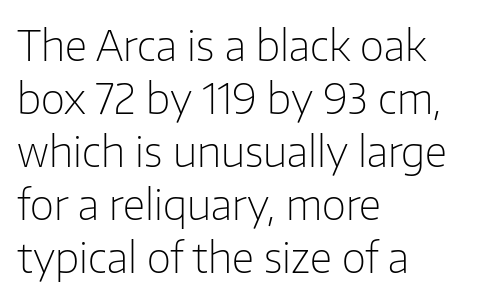
{"serif": "no", "italic": "no", "bold": "no", "weight": "light", "width": "normal", "stroke_contrast": "low", "x_height": "medium", "monospaced": "no", "underline": "no", "align": "left", "line_spacing": "normal", "line_spacing_ratio": 1.26, "letter_spacing": "normal", "letter_spacing_em": 0.0, "glyph_px": 42}
